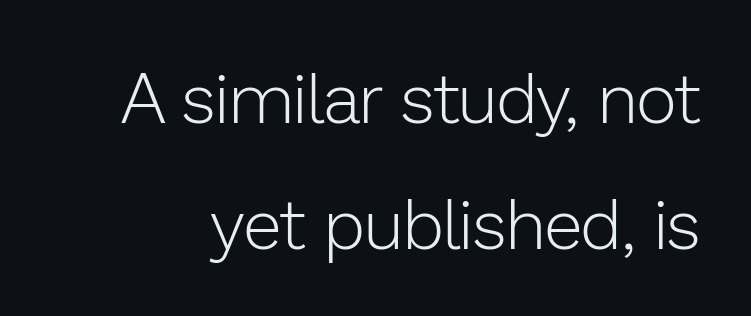
{"serif": "no", "italic": "no", "bold": "no", "weight": "light", "width": "normal", "stroke_contrast": "low", "x_height": "medium", "monospaced": "no", "underline": "no", "line_spacing_ratio": 1.8, "letter_spacing": "normal", "letter_spacing_em": 0.0, "glyph_px": 70}
